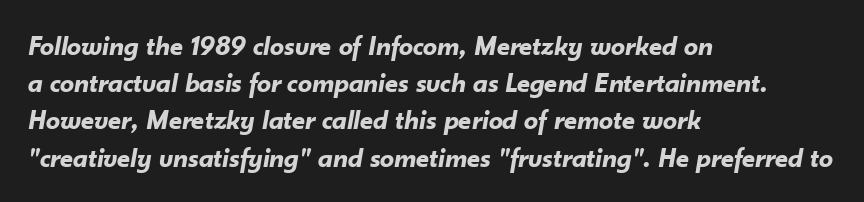
Pretty heavy lettering here — definitely bold. The passage shown is typed in a proportional face where columns would drift. The rag falls on the right side of this text block. Reading down the column, the eye jumps a familiar distance to each next line. Has an underline been added? It has not. There's an unmistakable incline to the writing here.
